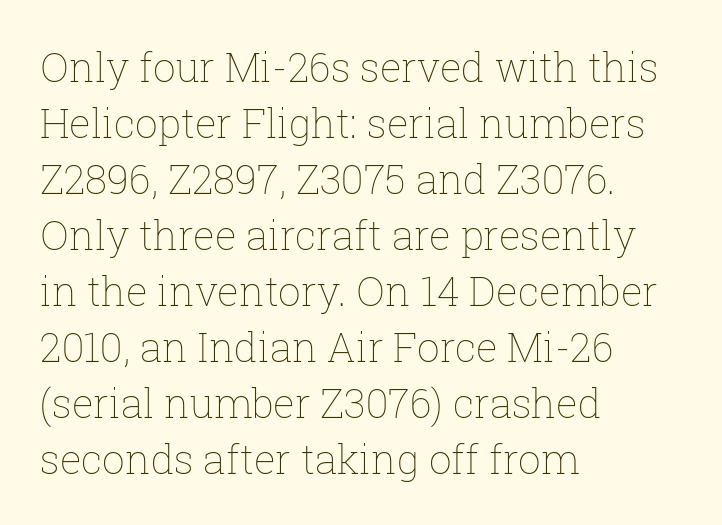
Q: Is the text bold? A: No.
Q: Is the text italic (slanted)? A: No, it is upright.
Q: Is the text underlined? A: No.
Q: How is the paragraph aligned? A: Left-aligned.
Q: Is the spacing between letters normal or unusually wide? A: Normal.
Q: Is the spacing between lines tight, normal or loose? A: Normal.
Q: Width (condensed, normal, or wide)? A: Normal.
Q: Stroke contrast? A: Low.
Q: x-height? A: Medium.
Q: Monospaced? A: No.
